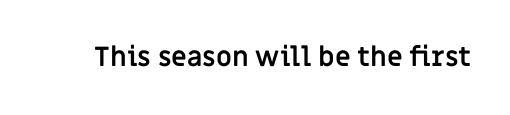
The image shows 27 px bold type, upright; set normal letter spacing, not underlined.
